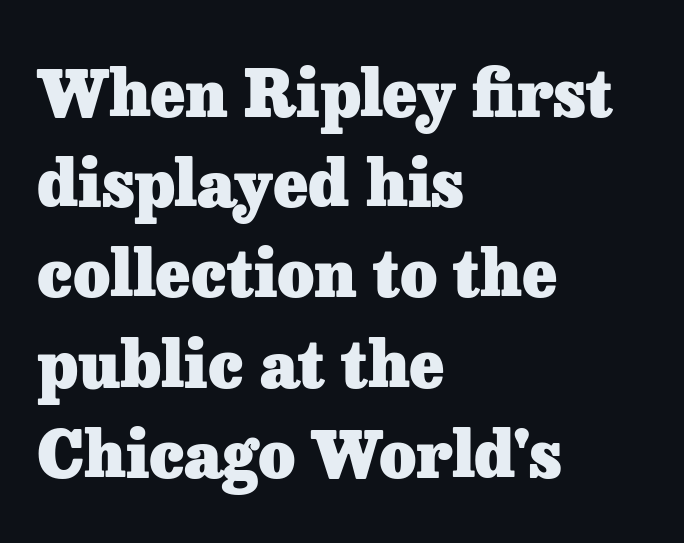
When letters stand straight like this, we call the style roman or upright. Do the characters align in a grid? No, the font is proportional. The glyphs are unaccompanied by any horizontal stroke below them. Compared with typical paragraphs, the rows here are spaced about the same. The line texture is even and compact thanks to regular tracking. The typeface chosen for these lines features serifs.
